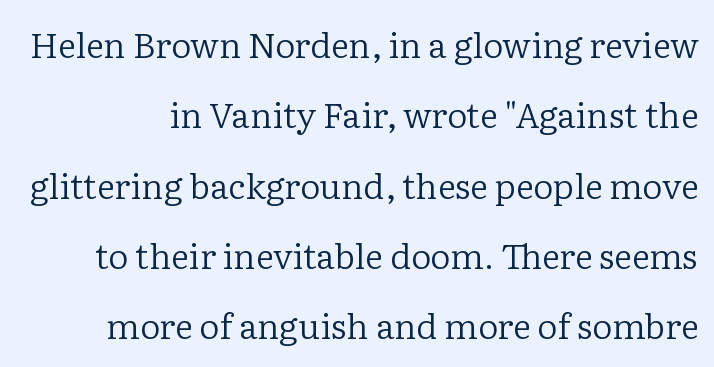
The image shows 35 px regular-weight serif type, upright; set loose line spacing (2.01x), normal letter spacing, not underlined; low stroke contrast and a medium x-height.
